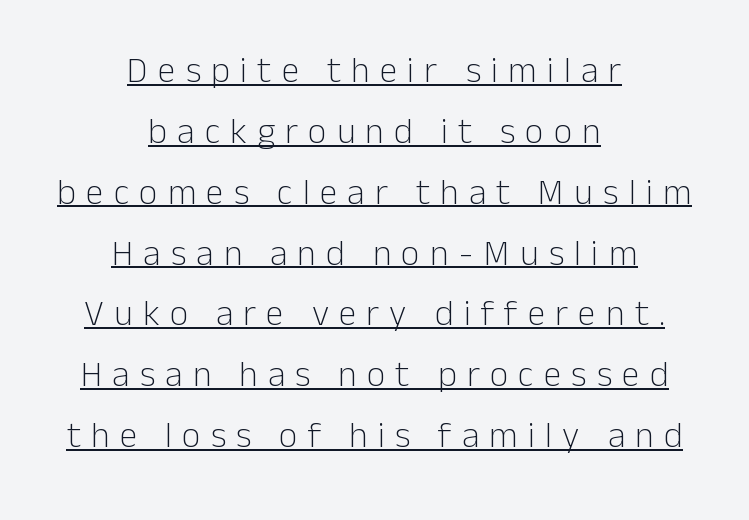
{"serif": "no", "italic": "no", "bold": "no", "weight": "light", "width": "normal", "stroke_contrast": "low", "x_height": "medium", "monospaced": "no", "underline": "yes", "align": "center", "line_spacing": "normal", "line_spacing_ratio": 1.69, "letter_spacing": "wide", "letter_spacing_em": 0.28, "glyph_px": 36}
